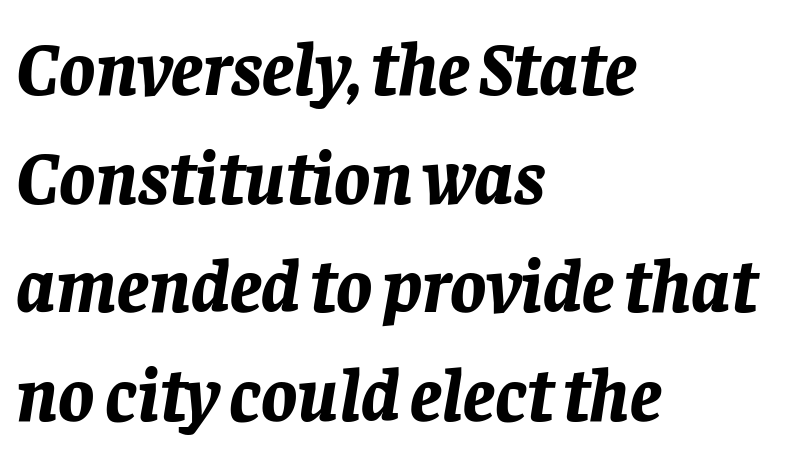
Q: Is the text bold? A: Yes.
Q: Is the text italic (slanted)? A: Yes, it leans right by about 8 degrees.
Q: Is the text underlined? A: No.
Q: How is the paragraph aligned? A: Left-aligned.
Q: Is the spacing between letters normal or unusually wide? A: Normal.
Q: Is the spacing between lines tight, normal or loose? A: Normal.
Q: Width (condensed, normal, or wide)? A: Normal.
Q: Stroke contrast? A: Low.
Q: x-height? A: Large.
Q: Monospaced? A: No.
